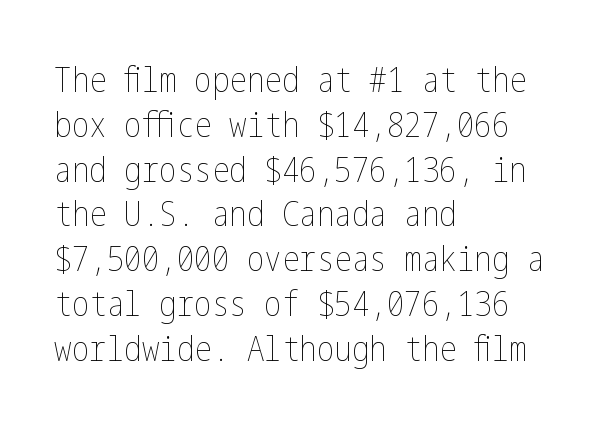
The image shows 35 px thin, condensed type, upright; set left-aligned, normal line spacing (1.28x), normal letter spacing, not underlined; low stroke contrast and a medium x-height.
